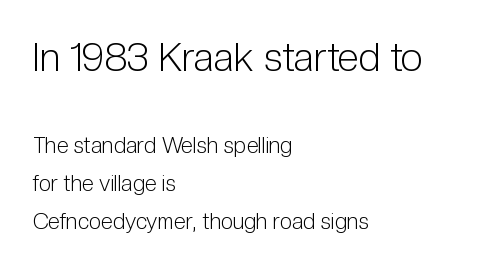
Observe the ordinary spacing: letters are neighbours, not strangers. Every character sits straight up, as roman type does. Check under the words: just untouched page. The type family on display is of the sans-serif kind. The letters advance in unequal steps, a hallmark of proportional type.
